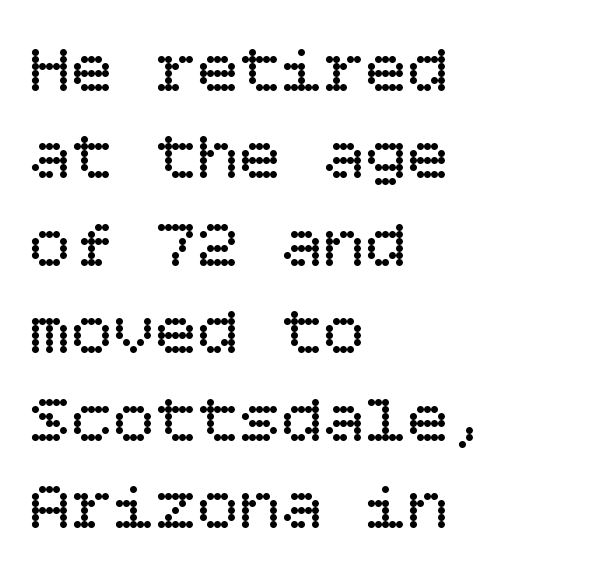
{"italic": "no", "bold": "no", "weight": "regular", "width": "normal", "stroke_contrast": "low", "x_height": "large", "underline": "no", "align": "left", "line_spacing": "normal", "line_spacing_ratio": 1.25, "letter_spacing": "normal", "letter_spacing_em": 0.0, "glyph_px": 70}
